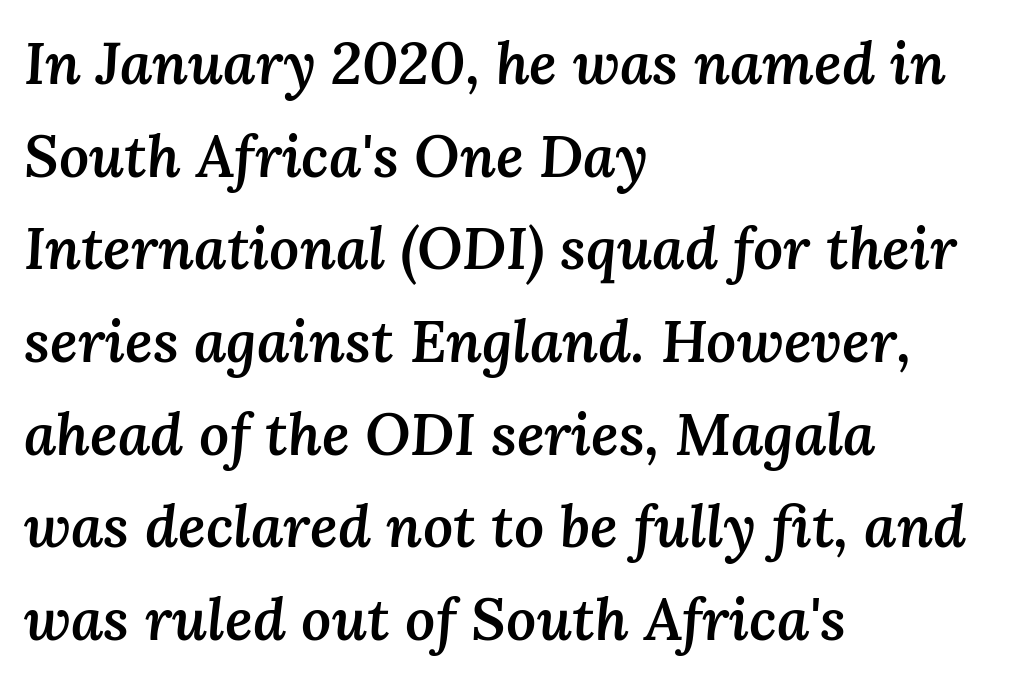
Stems and bowls a touch heavier than normal — semibold. The letters are slanted; this is an italic face. The passage is arranged the way most books set body copy — flush left. The face used here is proportionally spaced, like ordinary book or web type. Line spacing here is normal.
